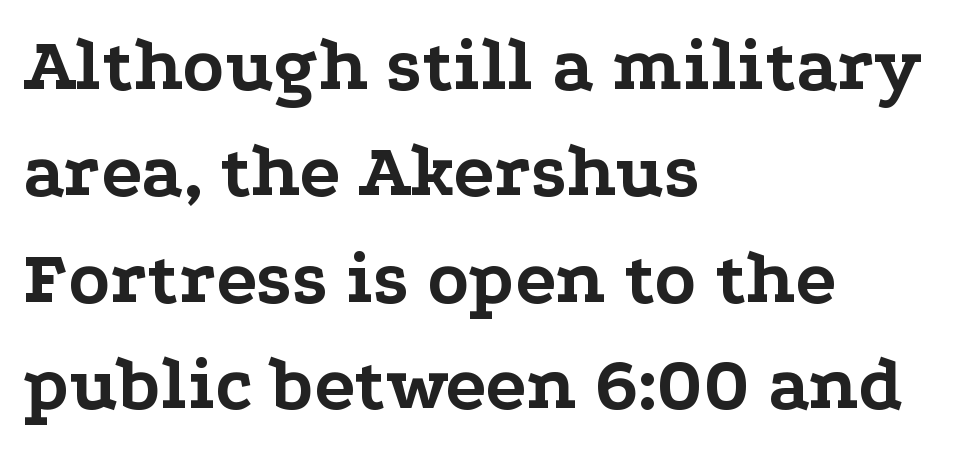
The image shows 76 px bold, wide serif type, upright; set left-aligned, normal line spacing (1.4x), normal letter spacing, not underlined; low stroke contrast and a medium x-height.
